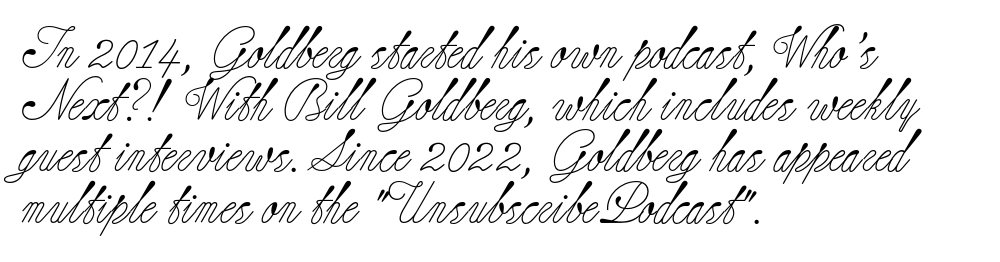
The setting favours the left margin, as ordinary paragraphs usually do. Does extra space separate the letters? No, they use regular spacing. Honestly, the row spacing looks completely unremarkable. Any mark beneath the type? The region is blank.
